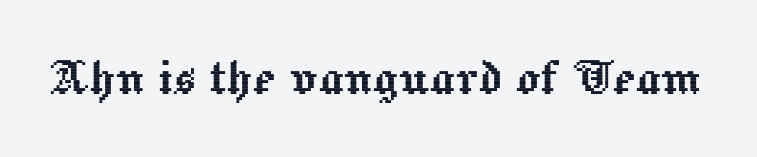
The baseline area is clear. What stands out about the letter spacing? Nothing — it is the standard amount. In terms of posture, this sample is upright. The face used here is proportionally spaced, like ordinary book or web type.
